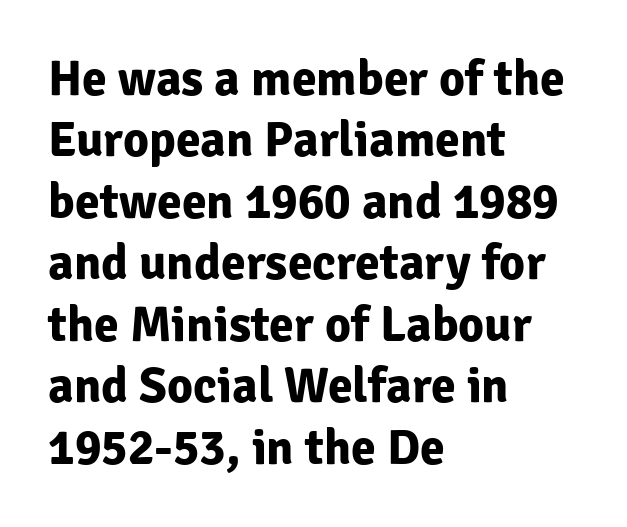
It's the straight-up-and-down kind of type. I'd describe the lettering as bold — thick and assertive. Alignment: flush left. Think of a printed novel: that variable character pitch is what you see here. The face used here is a sans, in the tradition of grotesques and geometrics. This rendering features lettering with no underline.
